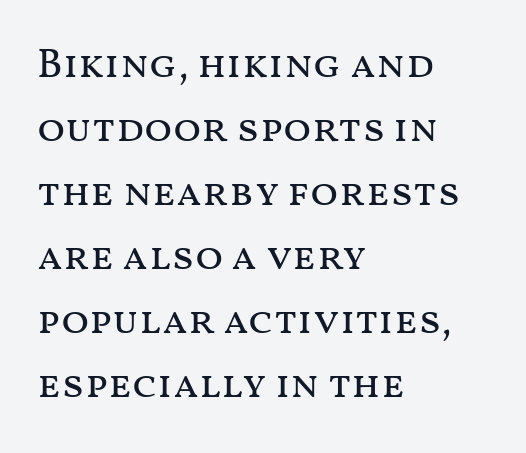
The space directly below the letters is spotless. Character widths vary here, with narrow letters taking less room than wide ones. Compared with a typical body face, this is equally light or lighter still. These lines are set flush left with a ragged right edge.
